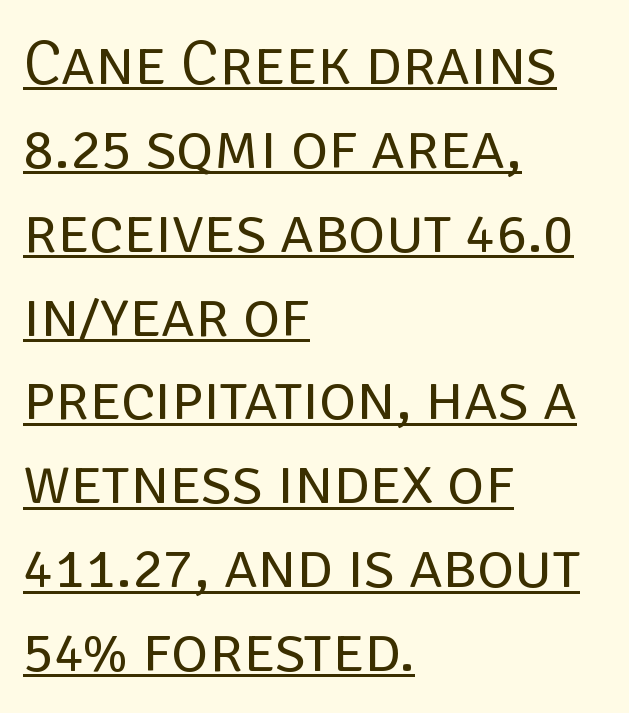
The image shows 64 px regular-weight sans-serif type, upright; set left-aligned, normal line spacing (1.31x), normal letter spacing, underlined; low stroke contrast and a large x-height.
